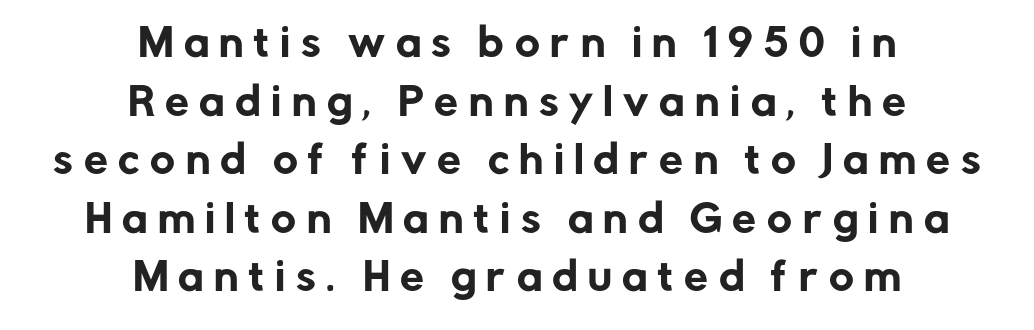
{"serif": "no", "italic": "no", "width": "normal", "stroke_contrast": "low", "x_height": "medium", "monospaced": "no", "underline": "no", "align": "center", "line_spacing": "normal", "line_spacing_ratio": 1.54, "letter_spacing": "wide", "letter_spacing_em": 0.28, "glyph_px": 38}
